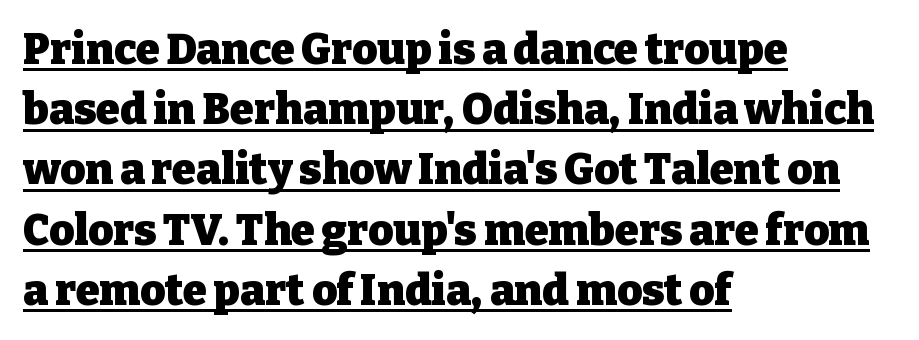
Each new line begins a customary step beneath the previous one. Rendered with straight, roman letterforms. The letters advance in unequal steps, a hallmark of proportional type. The tracking reads as untouched default to a designer's eye. The glyphs are accompanied by a horizontal stroke just below them. The text block is weighted toward the left margin, trailing off unevenly rightward.
